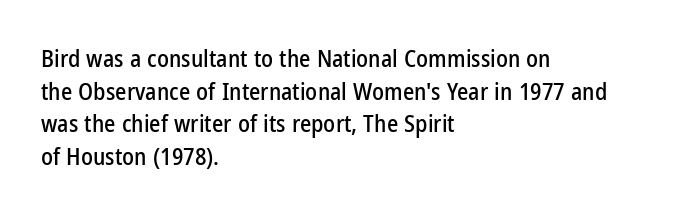
Q: Is the text italic (slanted)? A: No, it is upright.
Q: Is the text underlined? A: No.
Q: How is the paragraph aligned? A: Left-aligned.
Q: Is the spacing between letters normal or unusually wide? A: Normal.
Q: Is the spacing between lines tight, normal or loose? A: Normal.
